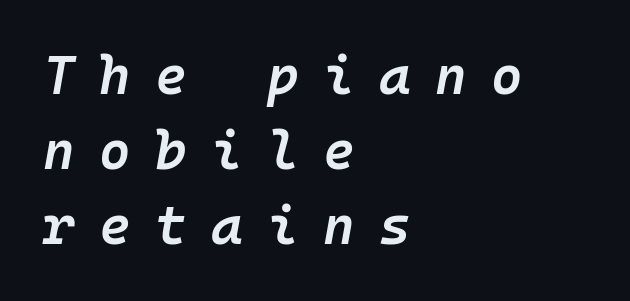
Q: Is the text bold? A: Semi-bold.
Q: Is the text italic (slanted)? A: Yes, it leans right by about 10 degrees.
Q: Is the text underlined? A: No.
Q: How is the paragraph aligned? A: Left-aligned.
Q: Is the spacing between letters normal or unusually wide? A: Unusually wide.
Q: Is the spacing between lines tight, normal or loose? A: Normal.
Q: Width (condensed, normal, or wide)? A: Normal.
Q: Stroke contrast? A: Low.
Q: x-height? A: Medium.
Q: Monospaced? A: Yes.
